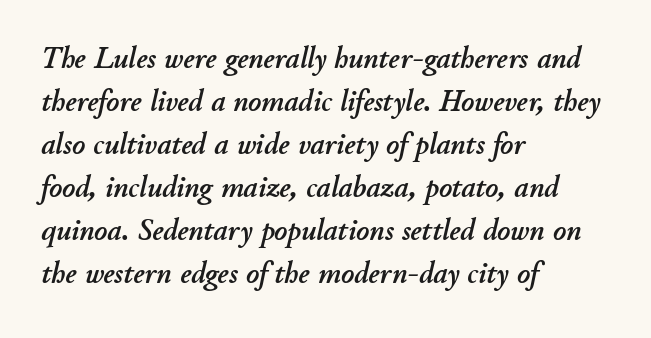
The image shows 31 px text type, italic (leaning right); set left-aligned, normal line spacing (1.39x), normal letter spacing, not underlined; low stroke contrast and a small x-height.
